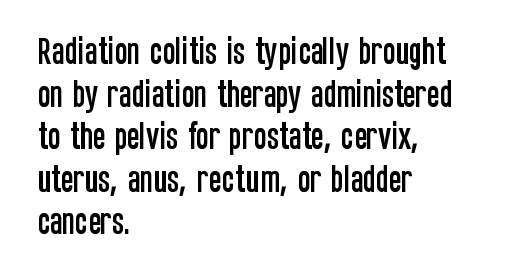
{"serif": "no", "italic": "no", "width": "condensed", "stroke_contrast": "low", "x_height": "large", "monospaced": "no", "underline": "no", "align": "left", "line_spacing": "normal", "line_spacing_ratio": 1.42, "letter_spacing": "normal", "letter_spacing_em": 0.0, "glyph_px": 30}
